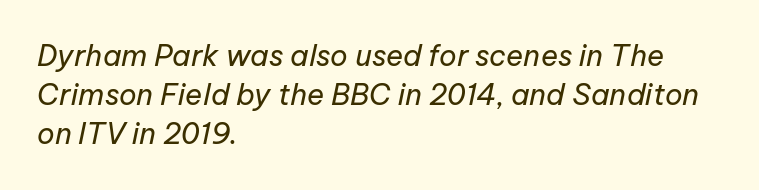
{"italic": "yes", "lean": "right", "slant_degrees": 12, "bold": "no", "weight": "regular", "width": "normal", "stroke_contrast": "low", "x_height": "medium", "monospaced": "no", "underline": "no", "align": "left", "line_spacing": "normal", "line_spacing_ratio": 1.35, "letter_spacing": "normal", "letter_spacing_em": 0.0, "glyph_px": 29}
